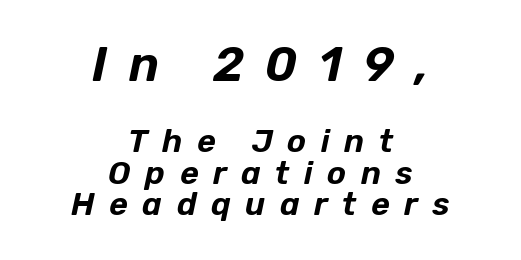
Type size steps down from the first block to the second. Character widths vary here, with narrow letters taking less room than wide ones. Each new line begins almost immediately beneath the previous one. These lines stack symmetrically, like a column narrowing and widening about its center.
